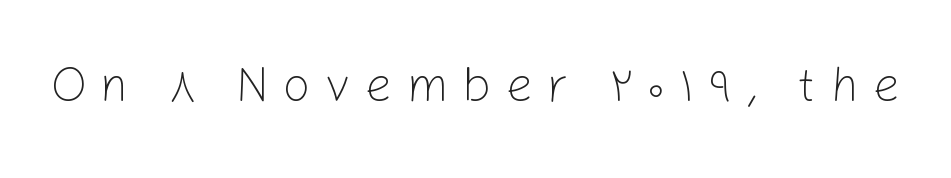
The image shows 49 px light sans-serif type, upright; set unusually wide letter spacing (+0.28 em), not underlined; low stroke contrast and a medium x-height.
